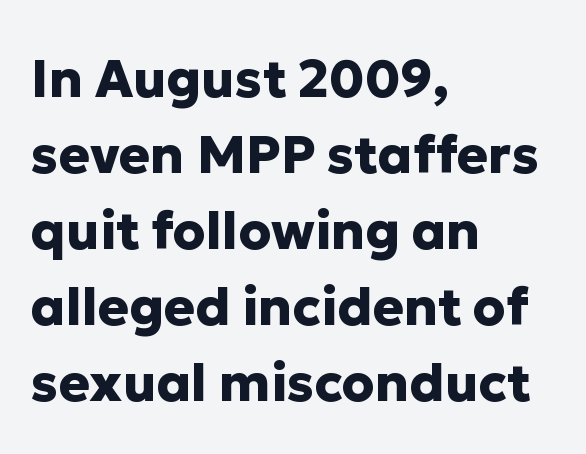
The image shows 52 px heavy sans-serif type, upright; set left-aligned, normal line spacing (1.46x), normal letter spacing, not underlined; low stroke contrast and a medium x-height.
